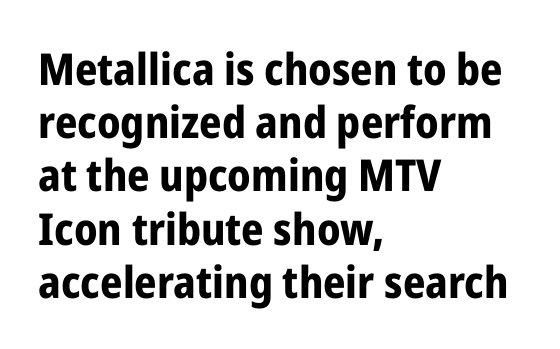
Q: Is the text bold? A: Yes.
Q: Is the text italic (slanted)? A: No, it is upright.
Q: Is the typeface a serif or a sans-serif typeface? A: Sans-serif.
Q: Is the text underlined? A: No.
Q: How is the paragraph aligned? A: Left-aligned.
Q: Is the spacing between letters normal or unusually wide? A: Normal.
Q: Width (condensed, normal, or wide)? A: Condensed.
Q: Stroke contrast? A: Low.
Q: x-height? A: Medium.
Q: Monospaced? A: No.
